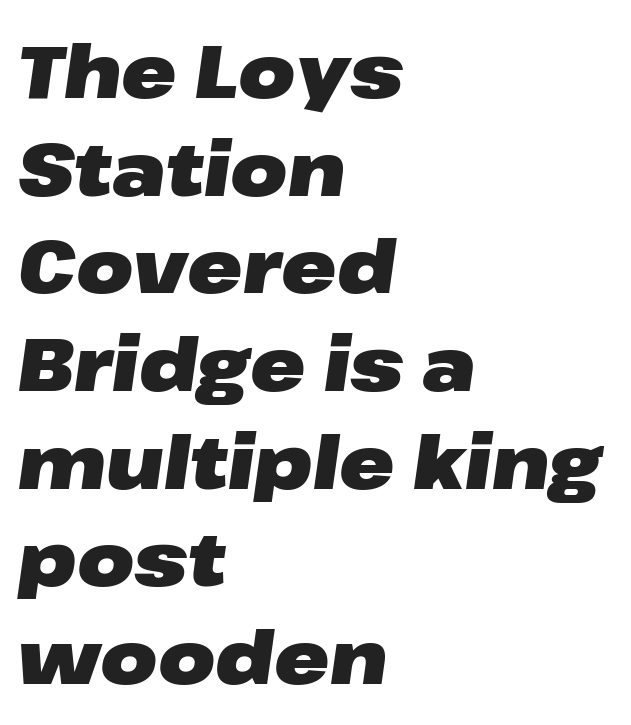
Spacing between characters is what you'd get straight out of the box. You can tell it's italic because the verticals aren't actually vertical. Which margin do the lines hug? The left one — the right edge is uneven. Note the varied advance widths — an 'i' is clearly narrower than an 'm'. Clear beneath every line of the passage. Vertically, the passage feels balanced, rows spaced as you'd expect.
